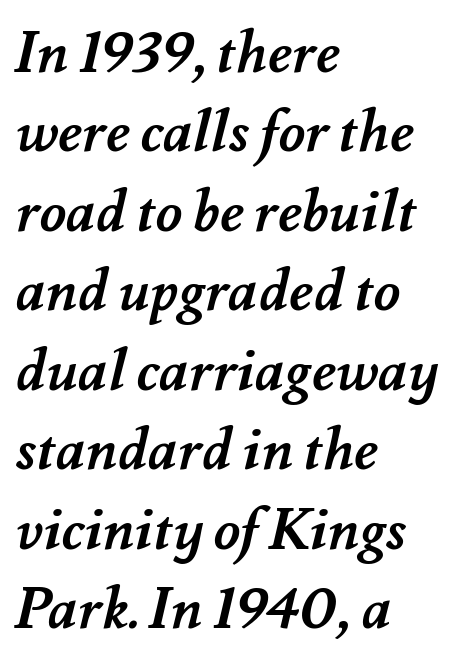
The image shows 58 px semibold type; set left-aligned, normal line spacing (1.37x), normal letter spacing, not underlined; medium stroke contrast and a small x-height.
